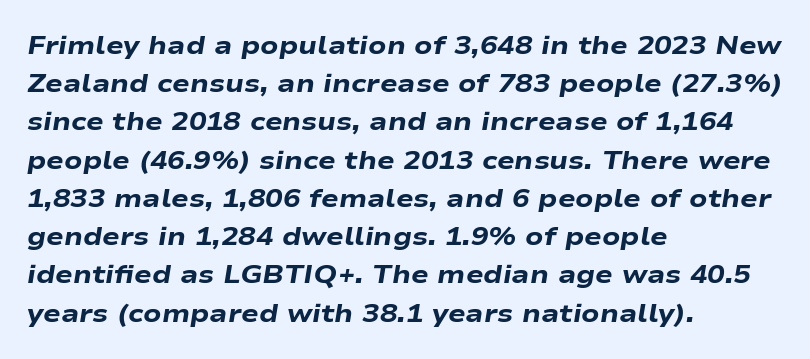
Q: Is the text bold? A: Yes.
Q: Is the text italic (slanted)? A: Yes, it leans right by about 9 degrees.
Q: Is the text underlined? A: No.
Q: How is the paragraph aligned? A: Left-aligned.
Q: Is the spacing between letters normal or unusually wide? A: Normal.
Q: Is the spacing between lines tight, normal or loose? A: Normal.
